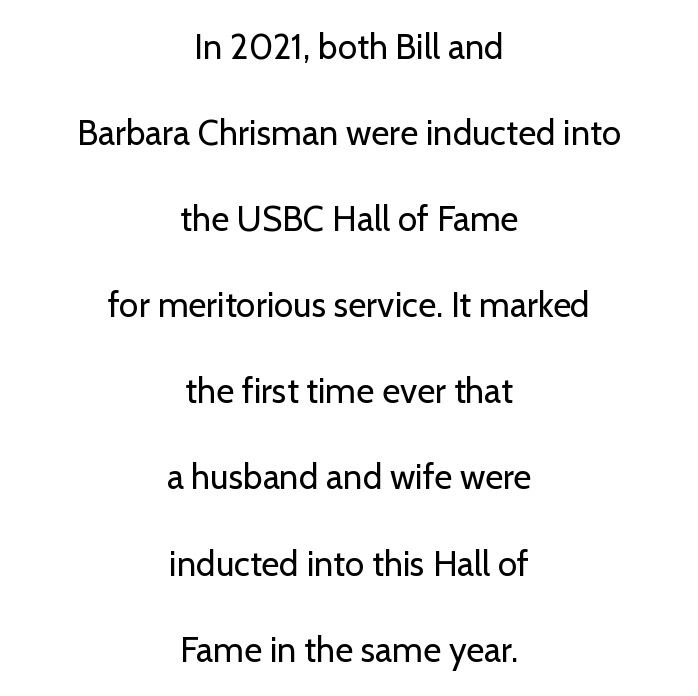
Regarding serifs, this sample does without them. A typesetter would call this leading open, well beyond the default. Stems and bowls with no extra thickness — not bold. Ordinary non-slanted type is in use.
